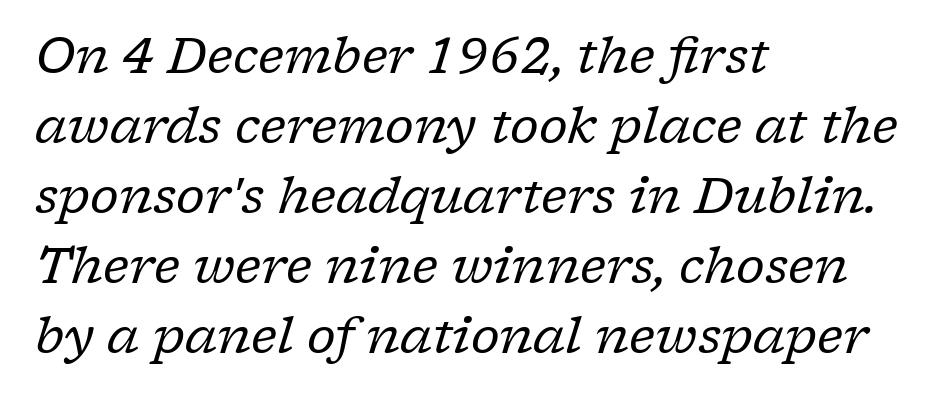
The image shows 49 px regular-weight serif type, italic (leaning right); set left-aligned, normal line spacing (1.43x), normal letter spacing, not underlined; low stroke contrast and a medium x-height.
